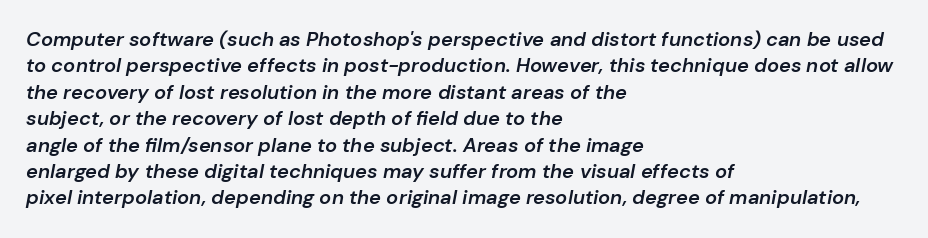
Q: Is the text bold? A: Semi-bold.
Q: Is the text italic (slanted)? A: Yes, it leans right by about 10 degrees.
Q: Is the text underlined? A: No.
Q: How is the paragraph aligned? A: Left-aligned.
Q: Is the spacing between letters normal or unusually wide? A: Normal.
Q: Is the spacing between lines tight, normal or loose? A: Normal.
